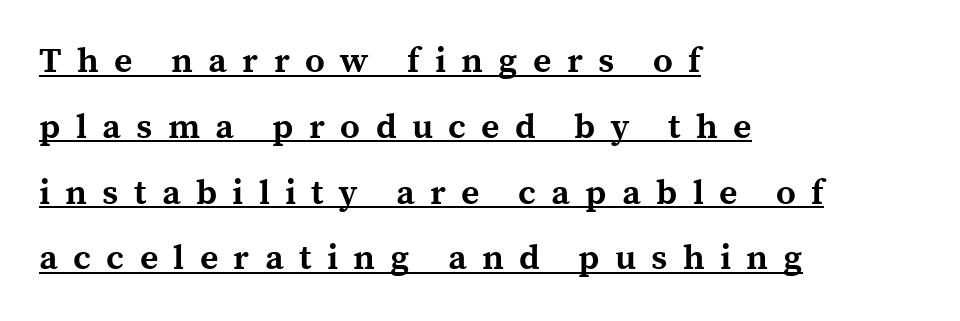
Q: Is the text bold? A: Yes.
Q: Is the text italic (slanted)? A: No, it is upright.
Q: Is the typeface a serif or a sans-serif typeface? A: Serif.
Q: Is the text underlined? A: Yes.
Q: How is the paragraph aligned? A: Left-aligned.
Q: Is the spacing between letters normal or unusually wide? A: Unusually wide.
Q: Width (condensed, normal, or wide)? A: Normal.
Q: x-height? A: Medium.
Q: Monospaced? A: No.
